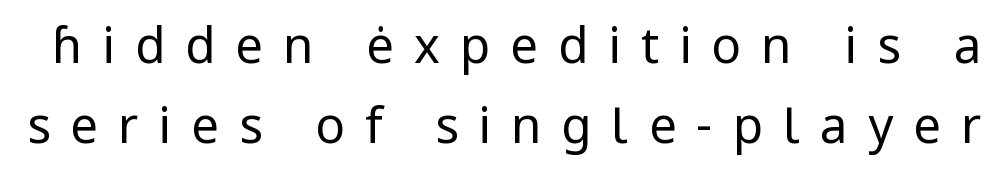
Q: Is the text bold? A: No.
Q: Is the text italic (slanted)? A: No, it is upright.
Q: Is the typeface a serif or a sans-serif typeface? A: Sans-serif.
Q: Is the text underlined? A: No.
Q: Is the spacing between letters normal or unusually wide? A: Unusually wide.
Q: Is the spacing between lines tight, normal or loose? A: Normal.
Q: Width (condensed, normal, or wide)? A: Normal.
Q: Stroke contrast? A: Low.
Q: x-height? A: Medium.
Q: Monospaced? A: No.
